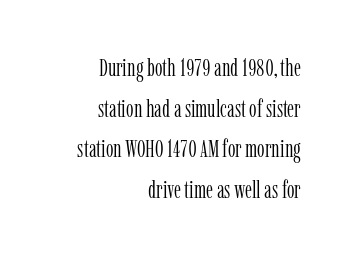
The image shows 24 px text type, upright; set right-aligned, normal line spacing (1.69x), normal letter spacing, not underlined.
